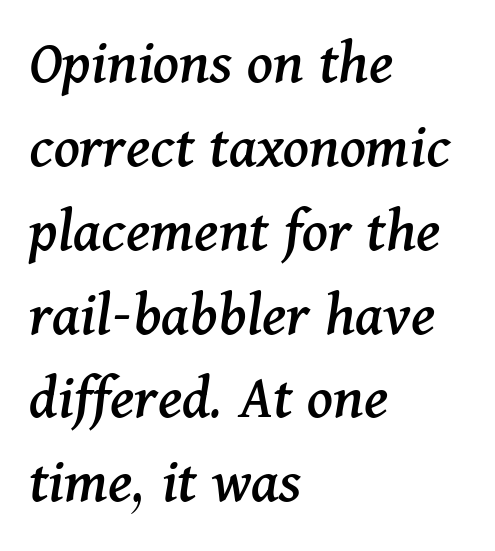
Q: Is the text italic (slanted)? A: Yes, it leans right by about 11 degrees.
Q: Is the typeface a serif or a sans-serif typeface? A: Serif.
Q: Is the text underlined? A: No.
Q: How is the paragraph aligned? A: Left-aligned.
Q: Is the spacing between letters normal or unusually wide? A: Normal.
Q: Is the spacing between lines tight, normal or loose? A: Normal.
Q: Width (condensed, normal, or wide)? A: Normal.
Q: Stroke contrast? A: Medium.
Q: x-height? A: Medium.
Q: Monospaced? A: No.
